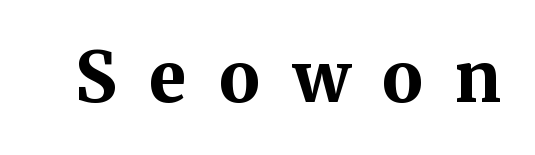
{"serif": "yes", "italic": "no", "bold": "yes", "weight": "bold", "width": "normal", "stroke_contrast": "medium", "x_height": "medium", "monospaced": "no", "underline": "no", "letter_spacing": "wide", "letter_spacing_em": 0.47, "glyph_px": 69}
